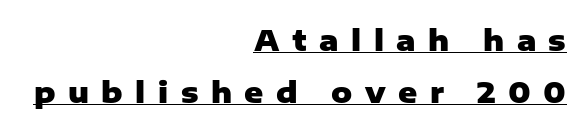
Q: Is the text bold? A: Yes.
Q: Is the text italic (slanted)? A: No, it is upright.
Q: Is the typeface a serif or a sans-serif typeface? A: Sans-serif.
Q: Is the text underlined? A: Yes.
Q: How is the paragraph aligned? A: Right-aligned.
Q: Is the spacing between letters normal or unusually wide? A: Unusually wide.
Q: Width (condensed, normal, or wide)? A: Normal.
Q: Stroke contrast? A: Low.
Q: x-height? A: Medium.
Q: Monospaced? A: No.
